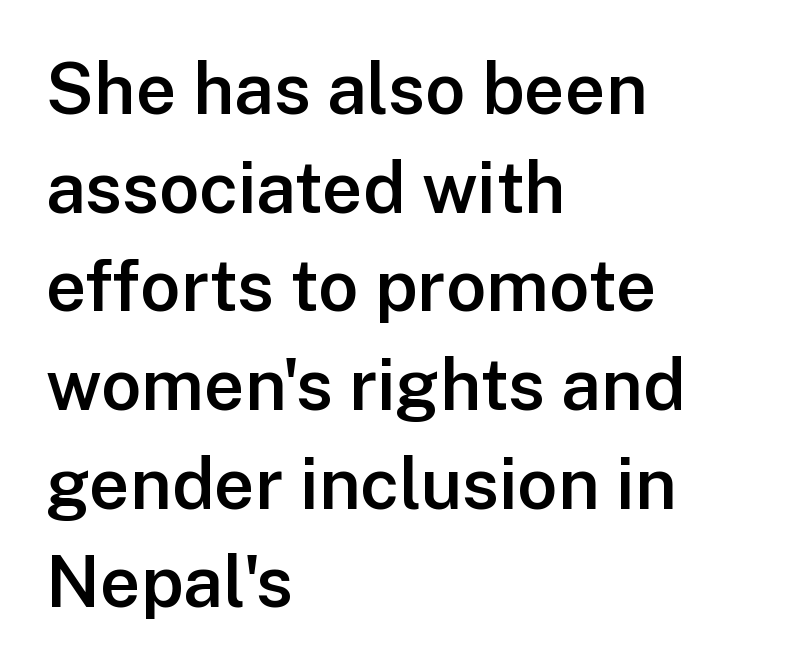
Q: Is the text bold? A: Semi-bold.
Q: Is the text italic (slanted)? A: No, it is upright.
Q: Is the typeface a serif or a sans-serif typeface? A: Sans-serif.
Q: Is the text underlined? A: No.
Q: How is the paragraph aligned? A: Left-aligned.
Q: Is the spacing between letters normal or unusually wide? A: Normal.
Q: Is the spacing between lines tight, normal or loose? A: Normal.
Q: Width (condensed, normal, or wide)? A: Normal.
Q: Stroke contrast? A: Low.
Q: x-height? A: Medium.
Q: Monospaced? A: No.
